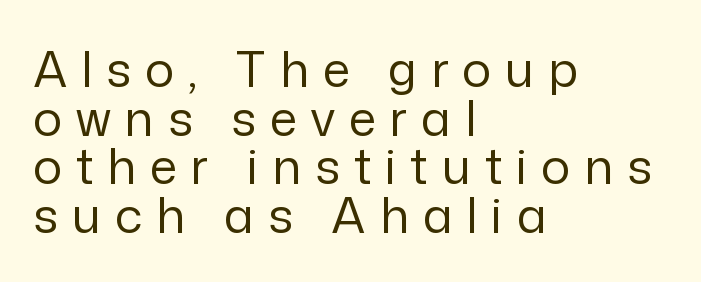
Q: Is the text bold? A: No.
Q: Is the text italic (slanted)? A: No, it is upright.
Q: Is the typeface a serif or a sans-serif typeface? A: Sans-serif.
Q: Is the text underlined? A: No.
Q: How is the paragraph aligned? A: Left-aligned.
Q: Is the spacing between letters normal or unusually wide? A: Unusually wide.
Q: Is the spacing between lines tight, normal or loose? A: Tight.
Q: Width (condensed, normal, or wide)? A: Normal.
Q: Stroke contrast? A: Low.
Q: x-height? A: Medium.
Q: Monospaced? A: No.
